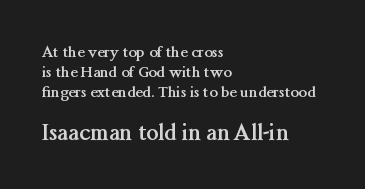
Q: Is the text bold? A: Yes.
Q: Is the text italic (slanted)? A: No, it is upright.
Q: Is the text underlined? A: No.
Q: How is the paragraph aligned? A: Left-aligned.
Q: Is the spacing between letters normal or unusually wide? A: Normal.
Q: Is the spacing between lines tight, normal or loose? A: Normal.
Q: Which block of text is set in a larger size, the first (top) or the second (bottom)? A: The second (bottom) one.
